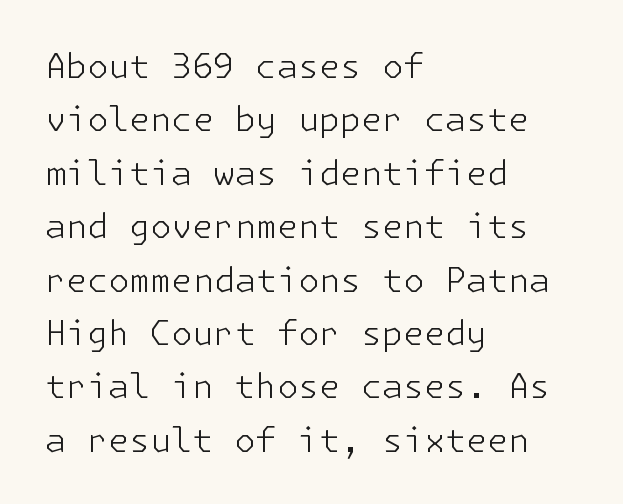
{"serif": "no", "italic": "no", "bold": "no", "weight": "light", "width": "normal", "stroke_contrast": "low", "x_height": "medium", "underline": "no", "align": "left", "line_spacing": "normal", "line_spacing_ratio": 1.57, "letter_spacing": "normal", "letter_spacing_em": 0.0, "glyph_px": 34}
